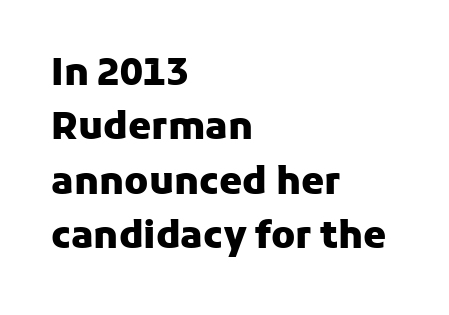
{"serif": "no", "italic": "no", "bold": "yes", "weight": "heavy", "width": "normal", "stroke_contrast": "low", "x_height": "medium", "monospaced": "no", "underline": "no", "align": "left", "line_spacing": "normal", "line_spacing_ratio": 1.47, "letter_spacing": "normal", "letter_spacing_em": 0.0, "glyph_px": 37}
